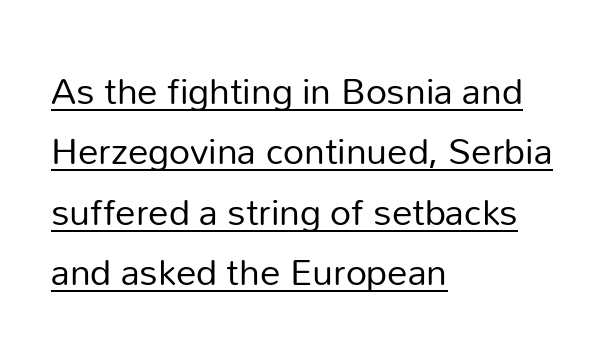
Q: Is the text bold? A: No.
Q: Is the text italic (slanted)? A: No, it is upright.
Q: Is the typeface a serif or a sans-serif typeface? A: Sans-serif.
Q: Is the text underlined? A: Yes.
Q: How is the paragraph aligned? A: Left-aligned.
Q: Is the spacing between letters normal or unusually wide? A: Normal.
Q: Is the spacing between lines tight, normal or loose? A: Normal.
Q: Width (condensed, normal, or wide)? A: Normal.
Q: Stroke contrast? A: Low.
Q: x-height? A: Medium.
Q: Monospaced? A: No.
